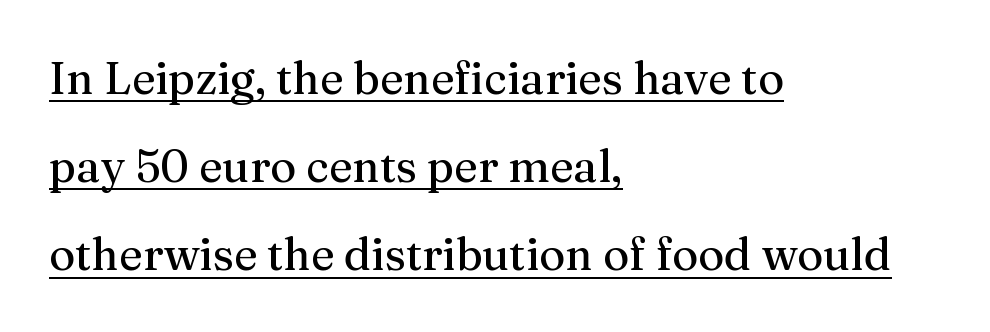
The image shows 45 px serif type, upright; set left-aligned, loose line spacing (1.96x), normal letter spacing, underlined; medium stroke contrast and a medium x-height.
